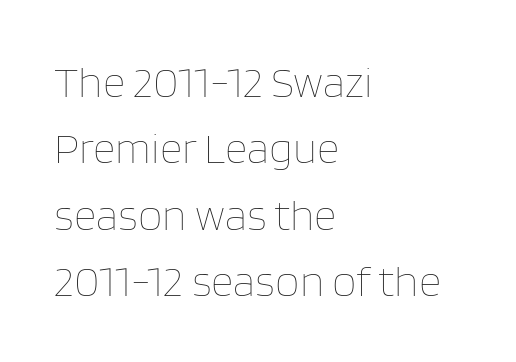
Line starts are locked; line ends wander. The rows are spaced the way most documents space them. Observe the ordinary spacing: letters are neighbours, not strangers. No heavy texture on the line: the type isn't bold.
